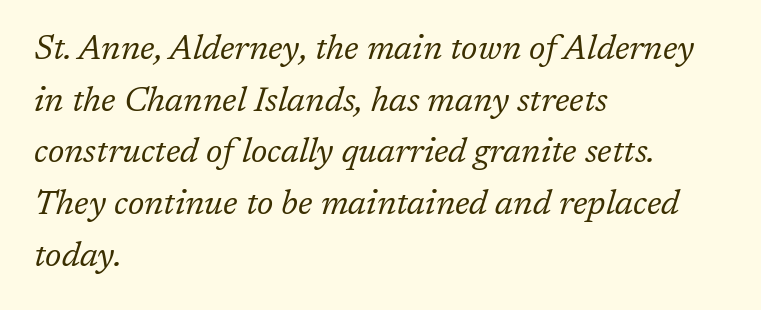
The image shows 34 px regular-weight serif type, italic (leaning right); set left-aligned, normal line spacing (1.52x), normal letter spacing, not underlined; low stroke contrast and a medium x-height.
